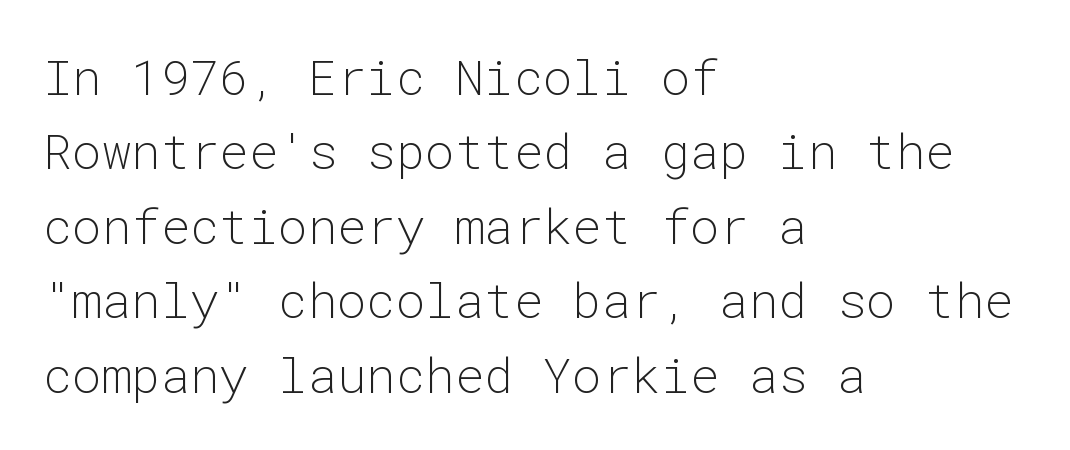
Posture: vertical. The designer went with a sans here, leaving each stem footless. Letters rest on an invisible, unmarked baseline. Here the designer chose a console-style face with uniform glyph widths. These lines sit exactly where default settings would place them.
